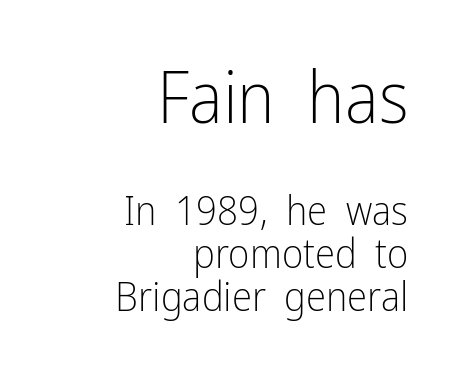
Q: Is the text bold? A: No.
Q: Is the text italic (slanted)? A: No, it is upright.
Q: Is the typeface a serif or a sans-serif typeface? A: Sans-serif.
Q: Is the text underlined? A: No.
Q: How is the paragraph aligned? A: Right-aligned.
Q: Is the spacing between letters normal or unusually wide? A: Normal.
Q: Is the spacing between lines tight, normal or loose? A: Tight.
Q: Which block of text is set in a larger size, the first (top) or the second (bottom)? A: The first (top) one.
Q: Width (condensed, normal, or wide)? A: Condensed.
Q: Stroke contrast? A: Low.
Q: x-height? A: Medium.
Q: Monospaced? A: No.
